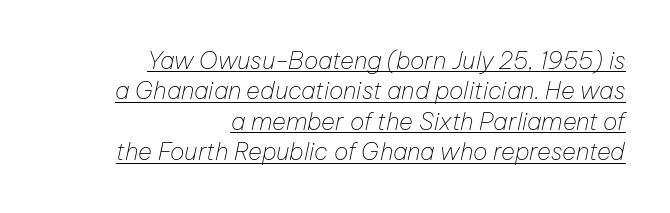
The image shows 24 px text type, italic (leaning right); set right-aligned, normal line spacing (1.27x), normal letter spacing, underlined.
